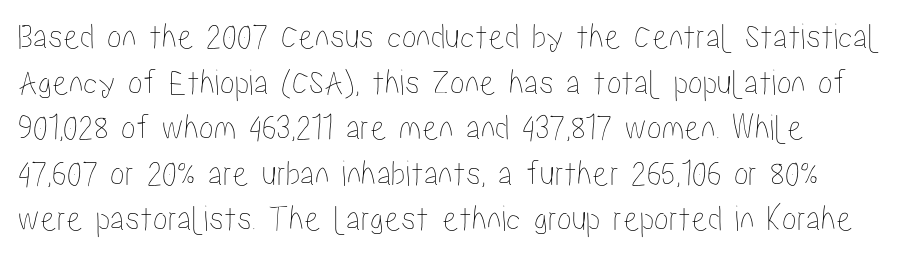
The image shows 37 px condensed type, upright; set left-aligned, line spacing 1.23x, normal letter spacing, not underlined; low stroke contrast and a medium x-height.
